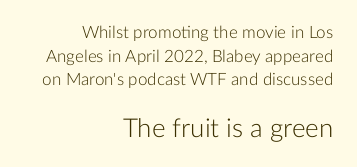
A clean baseline with only descenders dipping below it. The paragraph shown leans on its right margin. Posture: vertical. Stems and bowls with no extra thickness — not bold. Default kerning and tracking; the words read as compact shapes.
